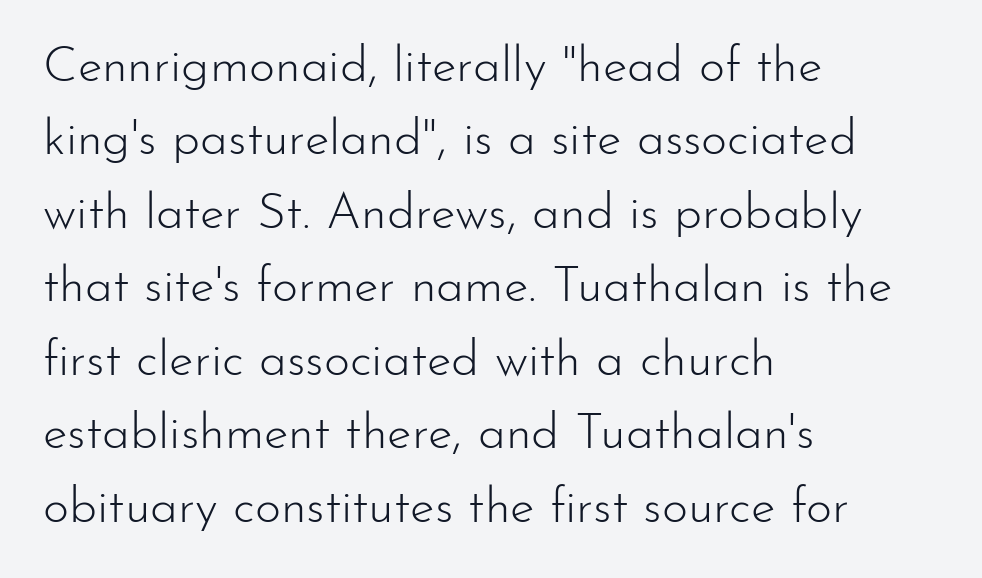
{"serif": "no", "italic": "no", "bold": "no", "weight": "light", "width": "normal", "stroke_contrast": "low", "x_height": "small", "monospaced": "no", "underline": "no", "align": "left", "line_spacing": "normal", "line_spacing_ratio": 1.47, "letter_spacing": "normal", "letter_spacing_em": 0.0, "glyph_px": 50}
